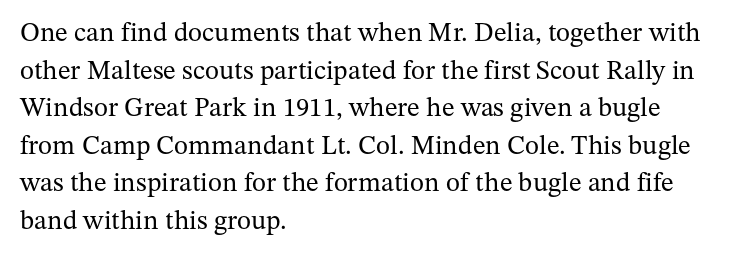
The image shows 27 px text type, upright; set left-aligned, normal line spacing (1.39x), normal letter spacing, not underlined.
